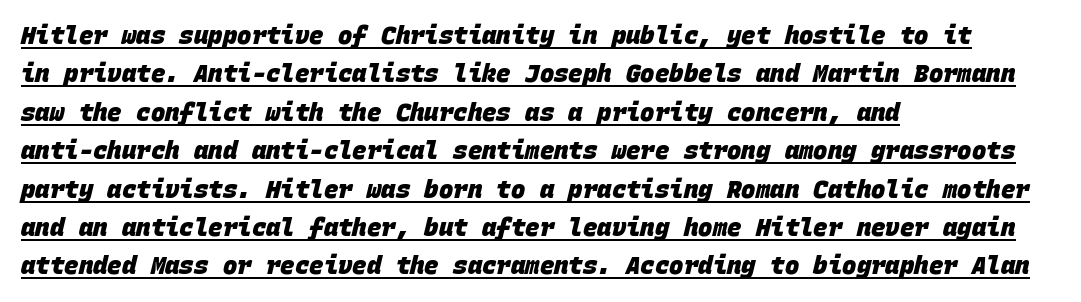
Check the space under the baseline: a stroke is drawn there. The vertical gap from one line to the next is medium. Short and long lines alike share a common starting point at left. No extra tracking has been applied to these lines.
